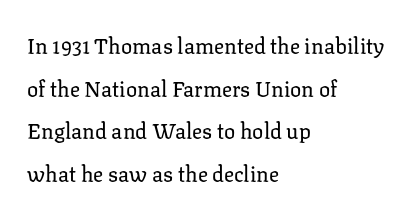
Reading down the column, the eye jumps a long way to each next line. Leftover space on each line is placed entirely after the last word. Check under the words: just untouched page. Stems and bowls with no extra thickness — not bold. Spacing between characters is what you'd get straight out of the box.
